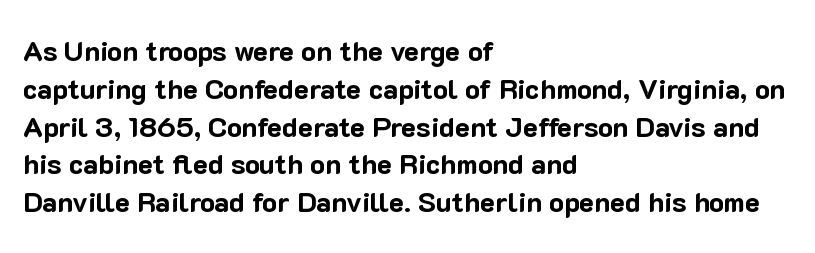
{"serif": "no", "italic": "no", "bold": "yes", "weight": "bold", "width": "normal", "stroke_contrast": "low", "x_height": "medium", "monospaced": "no", "underline": "no", "align": "left", "line_spacing": "normal", "line_spacing_ratio": 1.35, "letter_spacing": "normal", "letter_spacing_em": 0.0, "glyph_px": 28}
